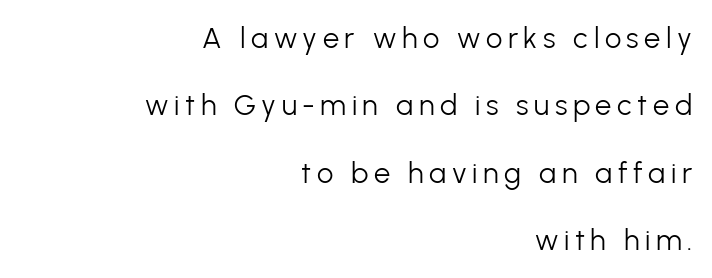
The image shows 29 px light sans-serif type, upright; set right-aligned, loose line spacing (2.32x), not underlined; low stroke contrast and a medium x-height.
